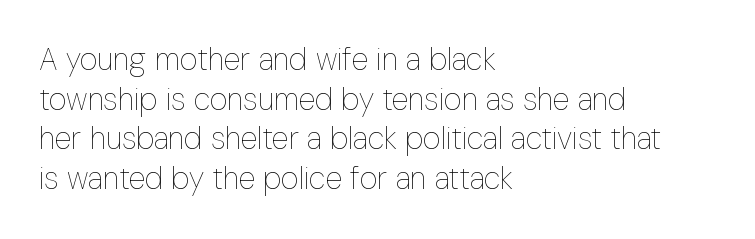
Q: Is the text bold? A: No.
Q: Is the text italic (slanted)? A: No, it is upright.
Q: Is the text underlined? A: No.
Q: How is the paragraph aligned? A: Left-aligned.
Q: Is the spacing between letters normal or unusually wide? A: Normal.
Q: Is the spacing between lines tight, normal or loose? A: Normal.
Q: Width (condensed, normal, or wide)? A: Condensed.
Q: Stroke contrast? A: Low.
Q: x-height? A: Medium.
Q: Monospaced? A: No.
